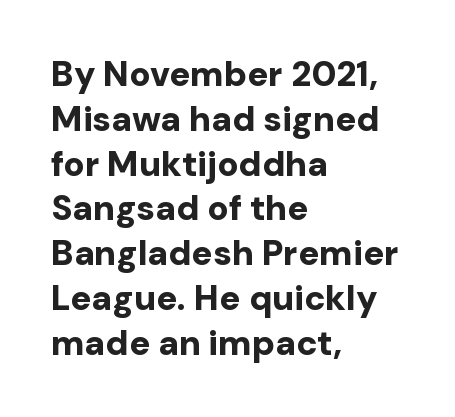
Q: Is the text bold? A: Yes.
Q: Is the text italic (slanted)? A: No, it is upright.
Q: Is the typeface a serif or a sans-serif typeface? A: Sans-serif.
Q: Is the text underlined? A: No.
Q: How is the paragraph aligned? A: Left-aligned.
Q: Is the spacing between letters normal or unusually wide? A: Normal.
Q: Is the spacing between lines tight, normal or loose? A: Normal.
Q: Width (condensed, normal, or wide)? A: Normal.
Q: Stroke contrast? A: Low.
Q: x-height? A: Medium.
Q: Monospaced? A: No.
